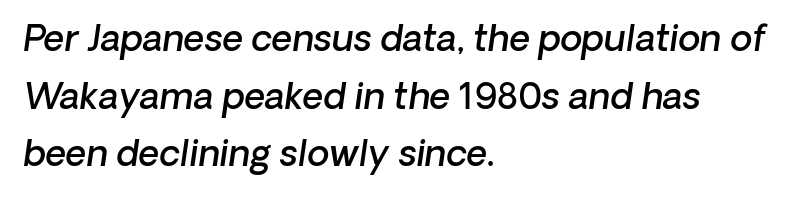
The image shows 36 px semibold sans-serif type; set left-aligned, normal line spacing (1.6x), normal letter spacing, not underlined; low stroke contrast and a medium x-height.
